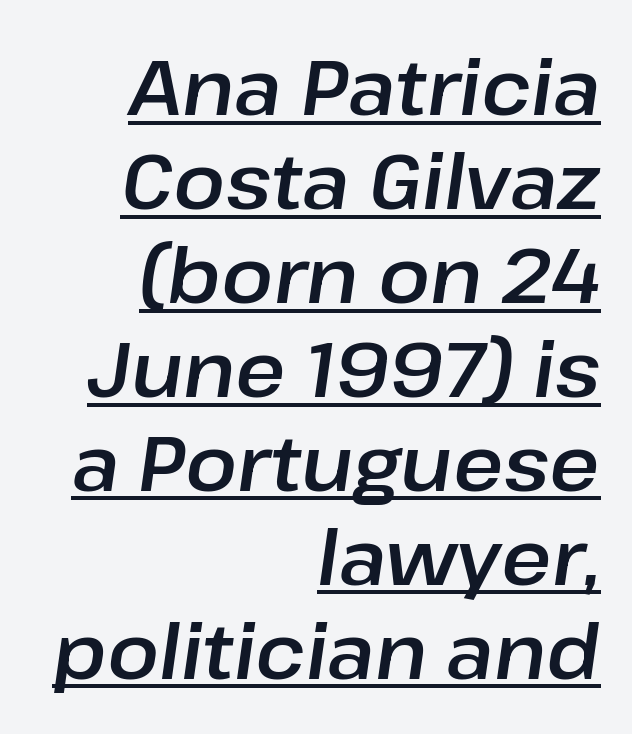
{"italic": "yes", "lean": "right", "slant_degrees": 8, "width": "normal", "stroke_contrast": "low", "x_height": "medium", "monospaced": "no", "underline": "yes", "align": "right", "line_spacing_ratio": 1.22, "letter_spacing": "normal", "letter_spacing_em": 0.0, "glyph_px": 77}
